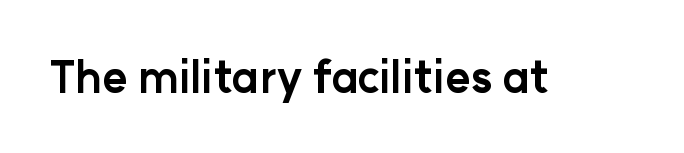
{"serif": "no", "italic": "no", "bold": "yes", "weight": "bold", "width": "normal", "stroke_contrast": "low", "x_height": "medium", "monospaced": "no", "underline": "no", "letter_spacing": "normal", "letter_spacing_em": 0.0, "glyph_px": 43}
